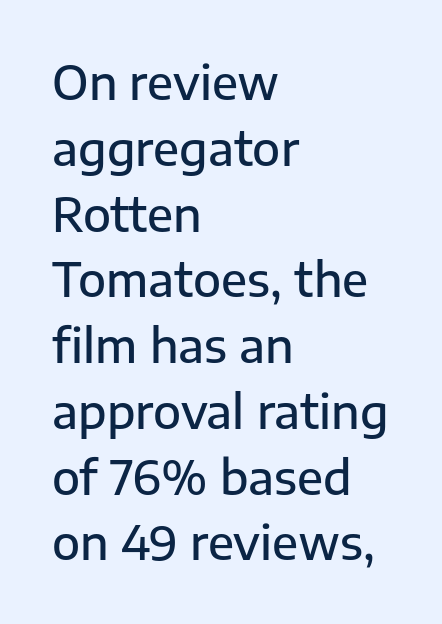
Q: Is the text bold? A: Semi-bold.
Q: Is the text italic (slanted)? A: No, it is upright.
Q: Is the typeface a serif or a sans-serif typeface? A: Sans-serif.
Q: Is the text underlined? A: No.
Q: How is the paragraph aligned? A: Left-aligned.
Q: Is the spacing between letters normal or unusually wide? A: Normal.
Q: Is the spacing between lines tight, normal or loose? A: Normal.
Q: Width (condensed, normal, or wide)? A: Normal.
Q: Stroke contrast? A: Low.
Q: x-height? A: Medium.
Q: Monospaced? A: No.
